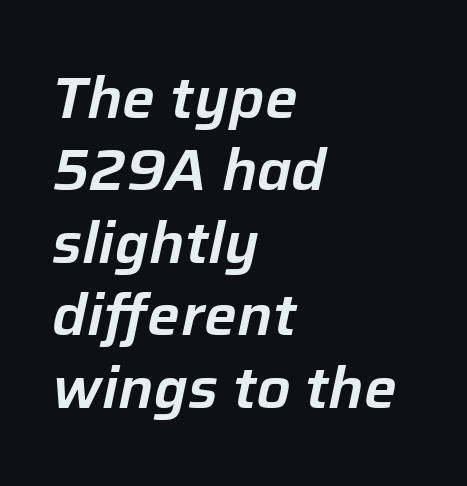
Q: Is the text italic (slanted)? A: Yes, it leans right by about 12 degrees.
Q: Is the text underlined? A: No.
Q: How is the paragraph aligned? A: Left-aligned.
Q: Is the spacing between letters normal or unusually wide? A: Normal.
Q: Is the spacing between lines tight, normal or loose? A: Normal.
Q: Width (condensed, normal, or wide)? A: Normal.
Q: Stroke contrast? A: Low.
Q: x-height? A: Medium.
Q: Monospaced? A: No.
